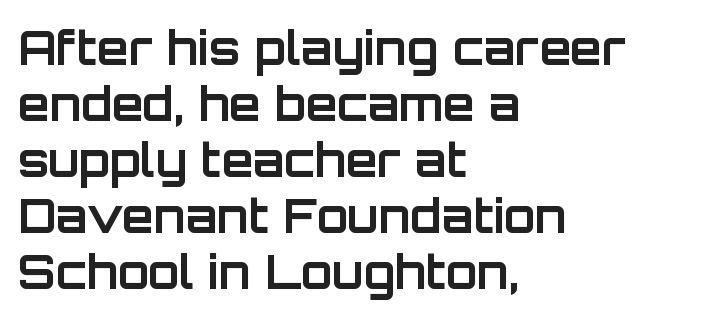
If you drew a ruler down the left edge, every line would touch it. Character widths vary here, with narrow letters taking less room than wide ones. Its strokes are broad and dark, the hallmark of bold type. Tracking value appears to be zero — textbook default spacing.
